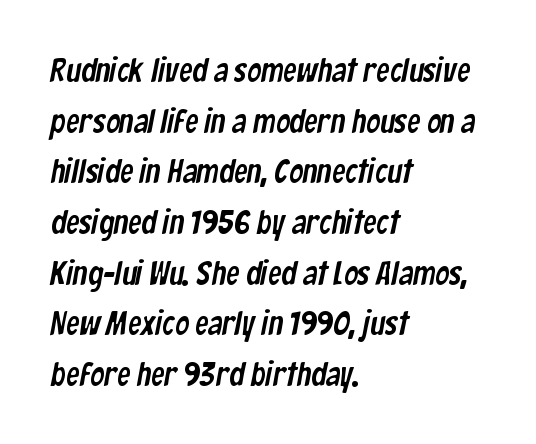
The image shows 34 px condensed sans-serif type; set left-aligned, normal line spacing (1.49x), normal letter spacing, not underlined; low stroke contrast and a medium x-height.
